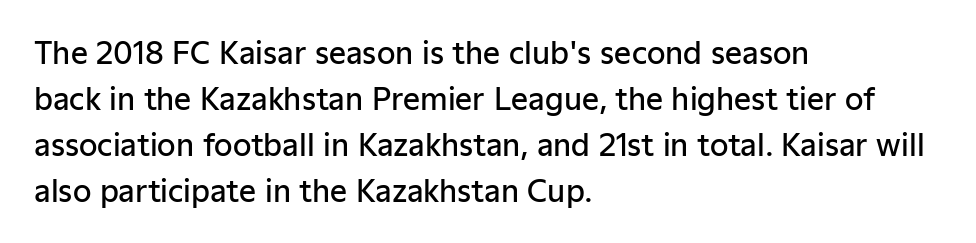
{"serif": "no", "italic": "no", "bold": "semi", "weight": "semibold", "width": "normal", "stroke_contrast": "low", "x_height": "medium", "monospaced": "no", "underline": "no", "align": "left", "line_spacing": "normal", "line_spacing_ratio": 1.53, "letter_spacing": "normal", "letter_spacing_em": 0.0, "glyph_px": 30}
